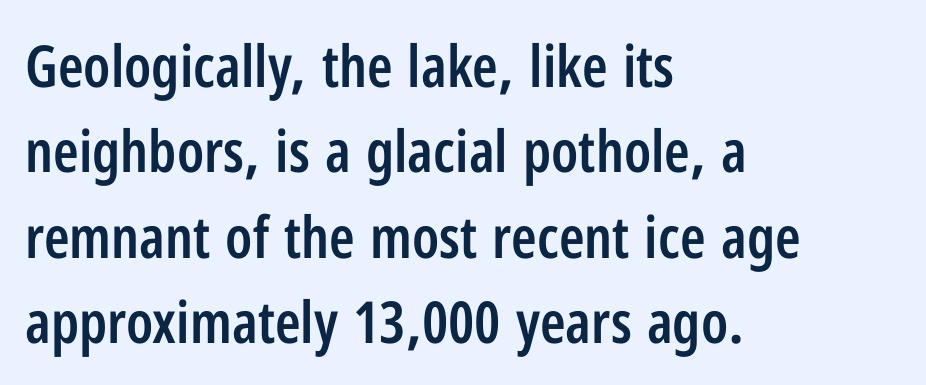
The image shows 58 px semibold, condensed sans-serif type, upright; set left-aligned, normal line spacing (1.47x), normal letter spacing, not underlined; low stroke contrast and a medium x-height.
